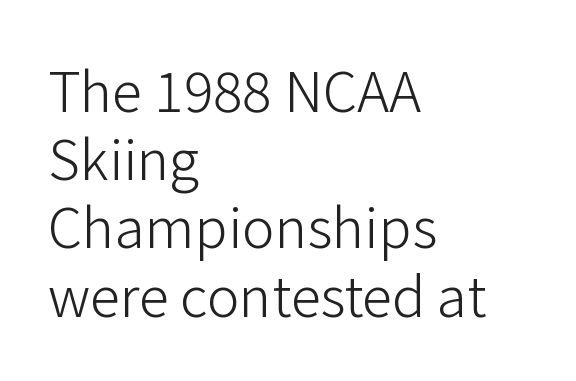
The image shows 55 px light sans-serif type, upright; set left-aligned, line spacing 1.24x, normal letter spacing, not underlined; low stroke contrast and a medium x-height.
